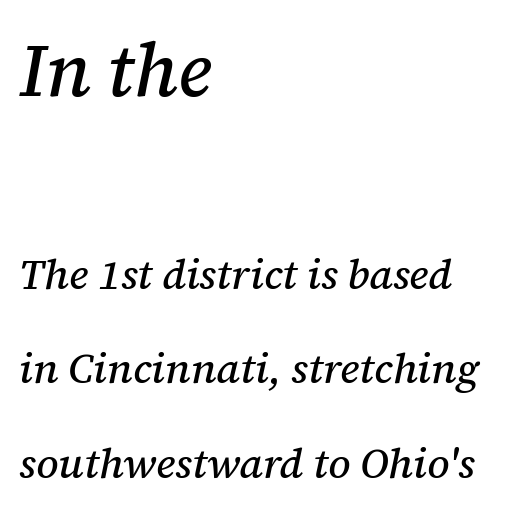
The image shows 74 px serif type, italic (leaning right); set left-aligned, loose line spacing (2.25x), normal letter spacing, not underlined; the first (top) block is 1.76x larger; medium stroke contrast and a medium x-height.
